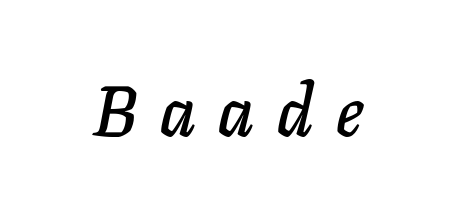
Students, note that the glyphs here are deliberately spaced far apart. Plain, unruled lines of type. Compared with ordinary roman type, these characters are visibly tilted. Do the characters align in a grid? No, the font is proportional.
